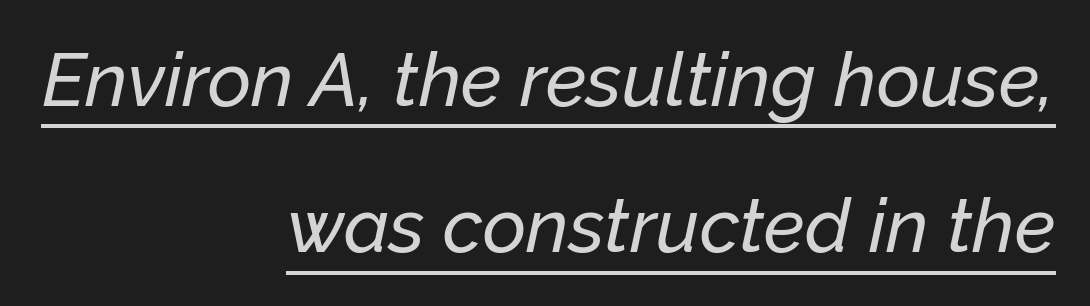
The image shows 75 px text type, italic (leaning right); set right-aligned, loose line spacing (1.95x), normal letter spacing, underlined; low stroke contrast and a medium x-height.
